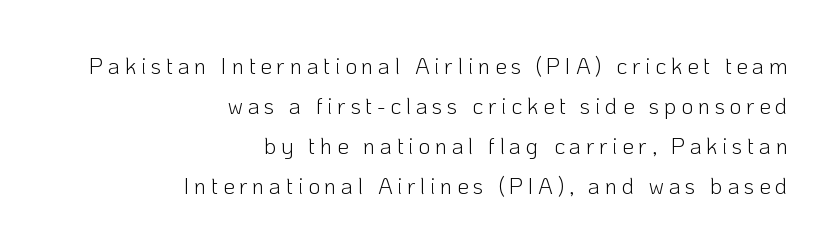
The image shows 23 px text type, upright; set right-aligned, line spacing 1.74x, unusually wide letter spacing (+0.2 em), not underlined.
